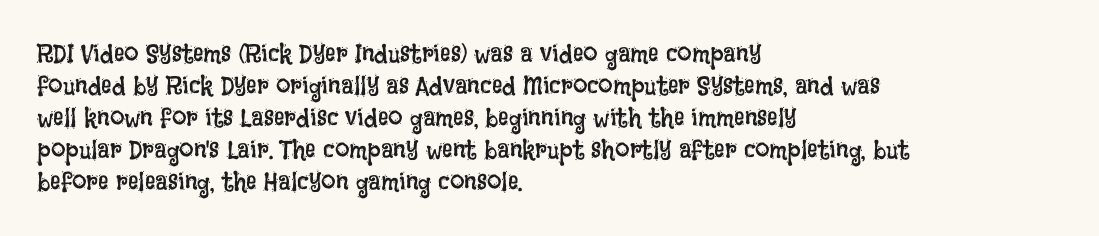
Q: Is the text bold? A: No.
Q: Is the text italic (slanted)? A: No, it is upright.
Q: Is the text underlined? A: No.
Q: How is the paragraph aligned? A: Left-aligned.
Q: Is the spacing between letters normal or unusually wide? A: Normal.
